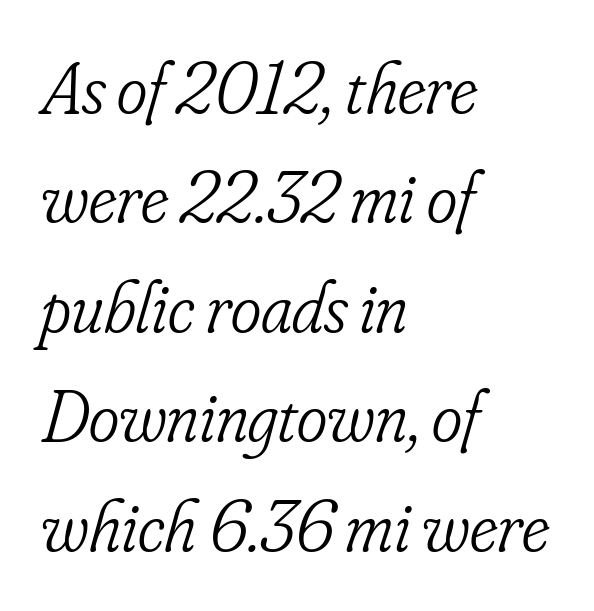
Q: Is the text bold? A: No.
Q: Is the text italic (slanted)? A: Yes, it leans right by about 16 degrees.
Q: Is the typeface a serif or a sans-serif typeface? A: Serif.
Q: Is the text underlined? A: No.
Q: How is the paragraph aligned? A: Left-aligned.
Q: Is the spacing between letters normal or unusually wide? A: Normal.
Q: Is the spacing between lines tight, normal or loose? A: Normal.
Q: Width (condensed, normal, or wide)? A: Condensed.
Q: Stroke contrast? A: Low.
Q: x-height? A: Small.
Q: Monospaced? A: No.
